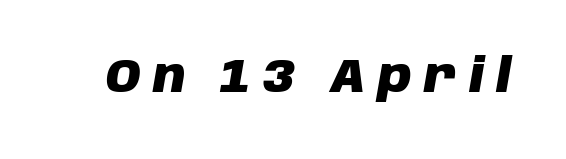
Substantial extra tracking has been applied to these lines. Unmarked baselines from the first word to the last. The rendering uses natural spacing where letterforms have individual widths. Set as a true bold cut, around the 700 mark.
